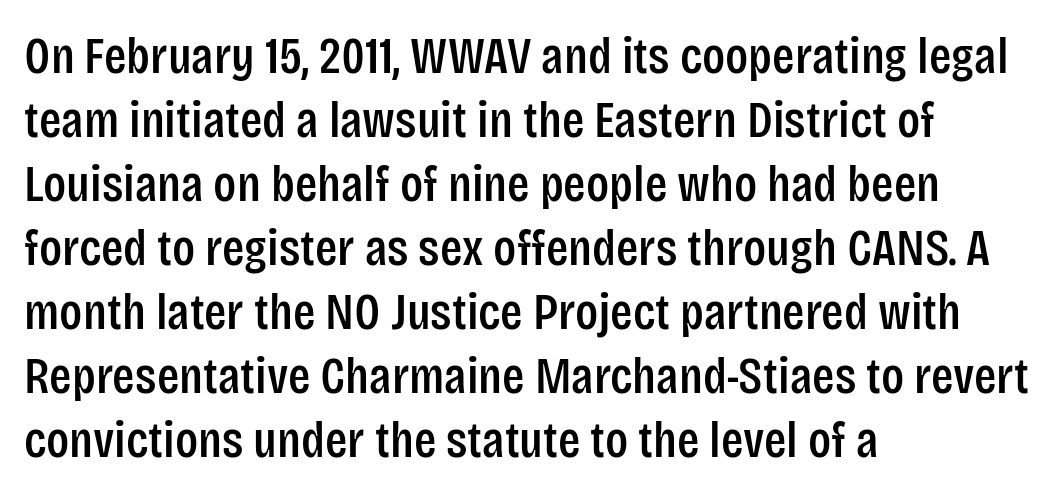
The image shows 52 px condensed sans-serif type, upright; set left-aligned, line spacing 1.23x, normal letter spacing, not underlined; low stroke contrast and a large x-height.
